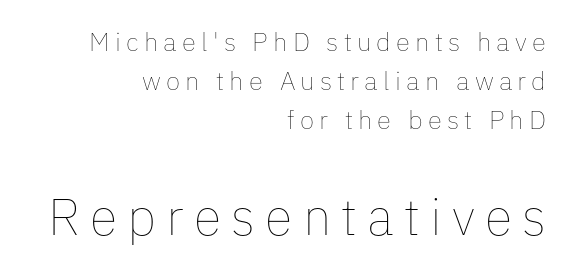
The designer left line spacing at the default. The letters advance in unequal steps, a hallmark of proportional type. Horizontal alignment here is rightward, an uncommon choice for prose. A quiet, ordinary-to-light weight characterises the typeface.
